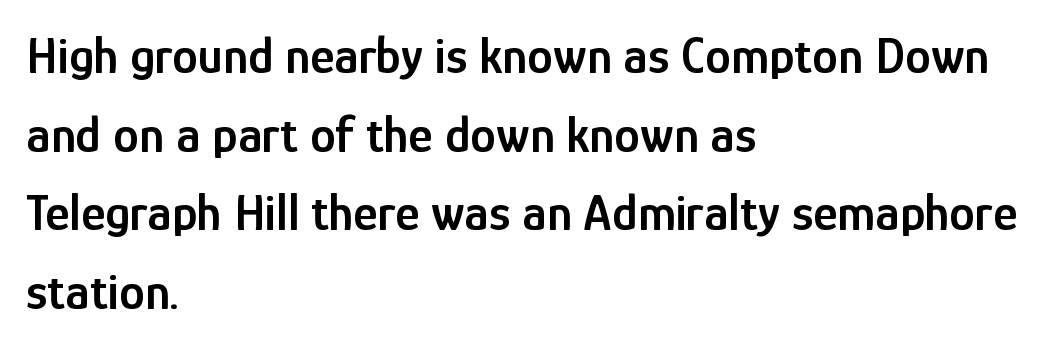
The image shows 52 px semibold, condensed sans-serif type, upright; set left-aligned, normal line spacing (1.51x), normal letter spacing, not underlined; low stroke contrast and a medium x-height.
